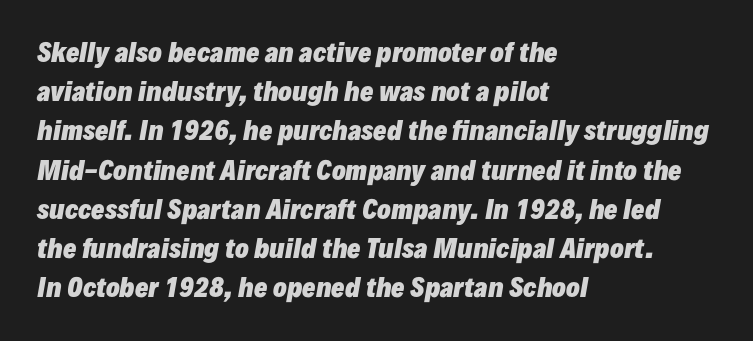
Glyph-to-glyph distance matches everyday printed text. Rule under the text: the space is simply empty. The paragraph shown leans on its left margin. The typography opts for an oblique posture over an upright one. Each glyph is drawn with heavy, bold strokes. The lines sit at an ordinary, default distance from one another.
